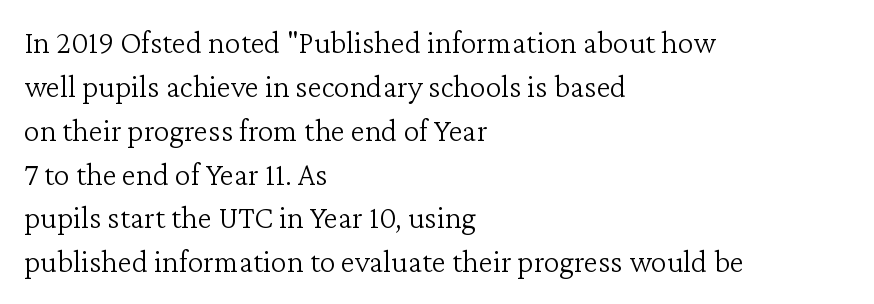
{"serif": "yes", "italic": "no", "bold": "no", "weight": "light", "width": "normal", "stroke_contrast": "low", "x_height": "medium", "monospaced": "no", "underline": "no", "align": "left", "line_spacing": "normal", "line_spacing_ratio": 1.37, "letter_spacing": "normal", "letter_spacing_em": 0.0, "glyph_px": 32}
